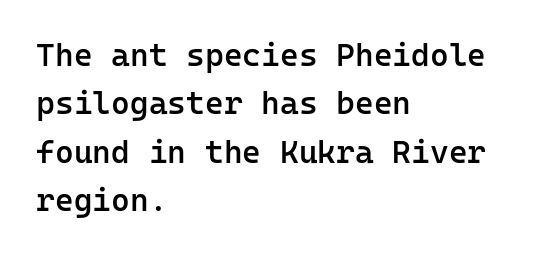
{"serif": "no", "italic": "no", "bold": "semi", "weight": "semibold", "width": "normal", "stroke_contrast": "low", "x_height": "medium", "monospaced": "yes", "underline": "no", "align": "left", "line_spacing": "normal", "line_spacing_ratio": 1.51, "letter_spacing": "normal", "letter_spacing_em": 0.0, "glyph_px": 32}
